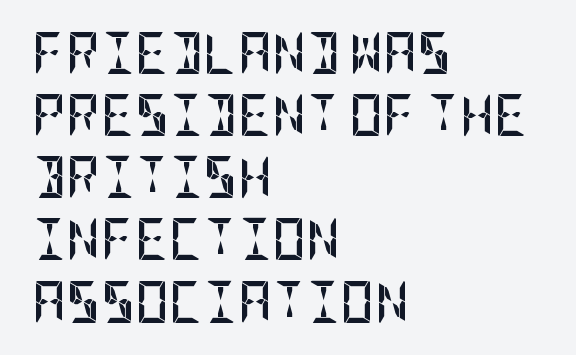
Letter spacing: default. Reading down the block, your eye returns to a fixed left position each line. This rendering employs a face without finishing strokes, i.e., a sans-serif. Strong, thick strokes mark this as bold type.
